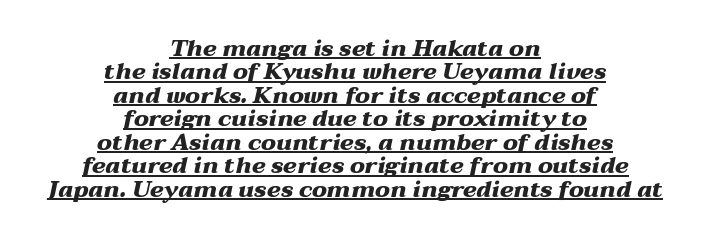
I'd describe the lettering as bold — thick and assertive. The rendered words wear a rule along their underside. In terms of posture, this sample is oblique. Does the leading feel generous? Not at all — it's pinched.
